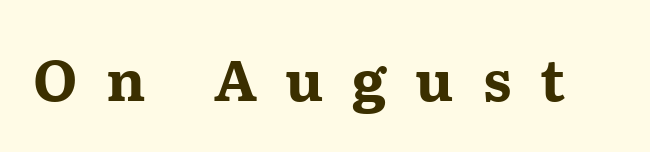
The font family rendered here belongs to the serif group. The lettering holds an erect, upright posture throughout. There is plenty of visible air inserted between adjacent glyphs. Nobody drew a line under any word here. Spacing verdict: proportional, widths tailored to each character. Compared with an ordinary text face, these strokes are far heavier — a full bold.
